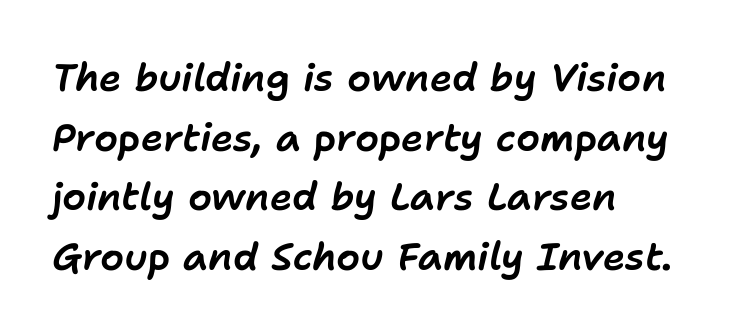
Baseline-to-baseline distance is the conventional proportion of letter height. This sample uses an oblique cut, with every glyph tilted off the vertical. The words here are not underlined. The passage shown is typed in a proportional face where columns would drift. Between one letter and the next there's only the usual sliver of space.
